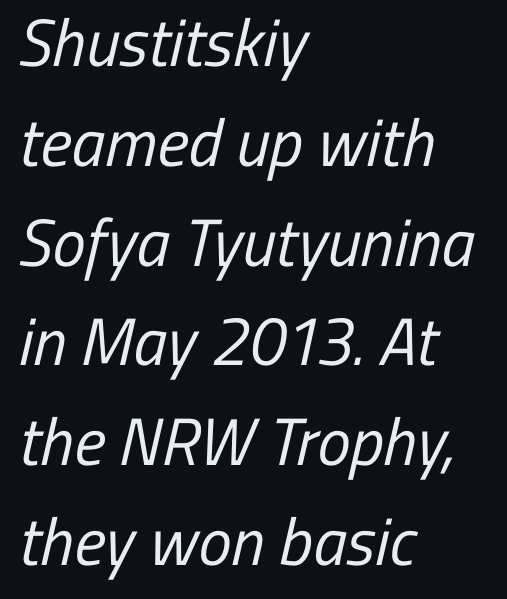
The image shows 67 px regular-weight, condensed sans-serif type; set left-aligned, normal line spacing (1.49x), normal letter spacing, not underlined; low stroke contrast and a medium x-height.
